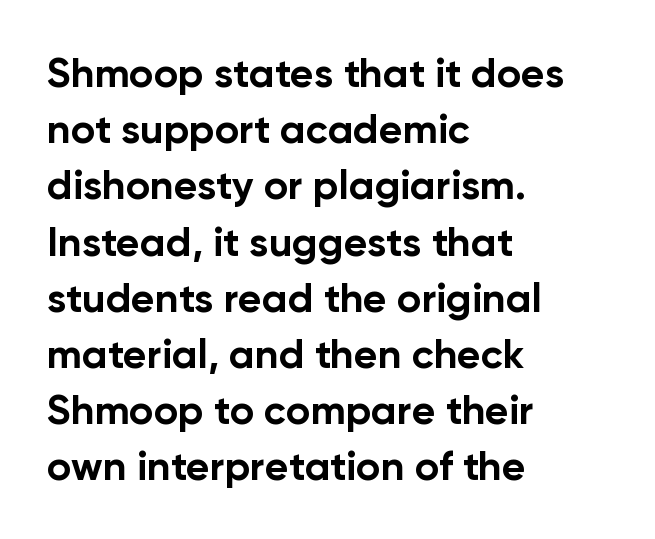
Q: Is the text bold? A: Yes.
Q: Is the text italic (slanted)? A: No, it is upright.
Q: Is the typeface a serif or a sans-serif typeface? A: Sans-serif.
Q: Is the text underlined? A: No.
Q: How is the paragraph aligned? A: Left-aligned.
Q: Is the spacing between letters normal or unusually wide? A: Normal.
Q: Is the spacing between lines tight, normal or loose? A: Normal.
Q: Width (condensed, normal, or wide)? A: Normal.
Q: Stroke contrast? A: Low.
Q: x-height? A: Medium.
Q: Monospaced? A: No.
